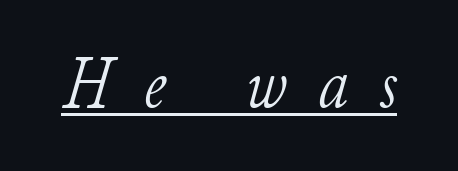
{"serif": "yes", "italic": "yes", "lean": "right", "slant_degrees": 11, "bold": "no", "weight": "light", "width": "normal", "stroke_contrast": "low", "x_height": "small", "monospaced": "no", "underline": "yes", "letter_spacing": "wide", "letter_spacing_em": 0.41, "glyph_px": 75}
